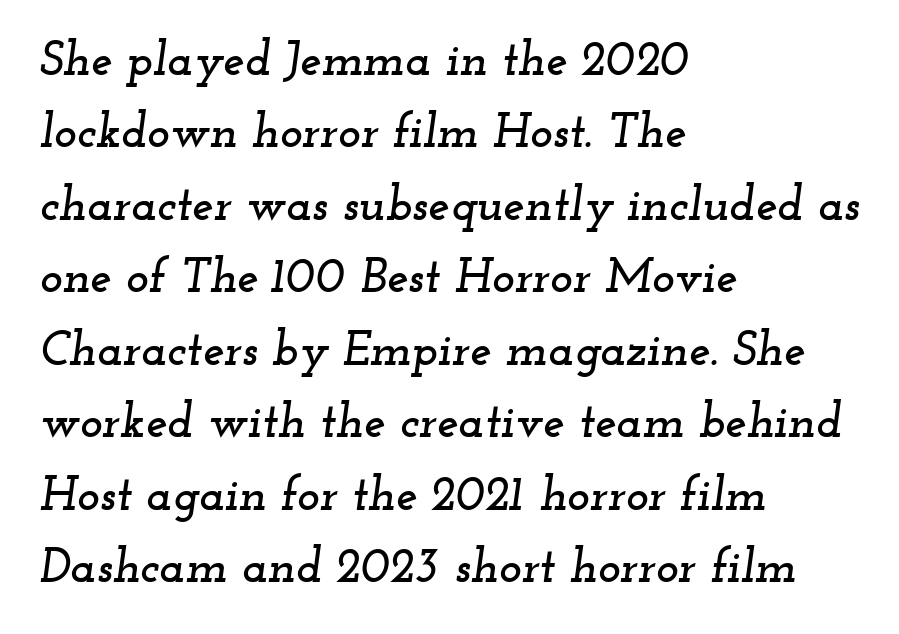
Beneath every word, the page is bare. Quick note: italic. These lines are composed in type with serifs. Caption: multi-line text, flush left, ragged right. The space between consecutive lines is moderate.
